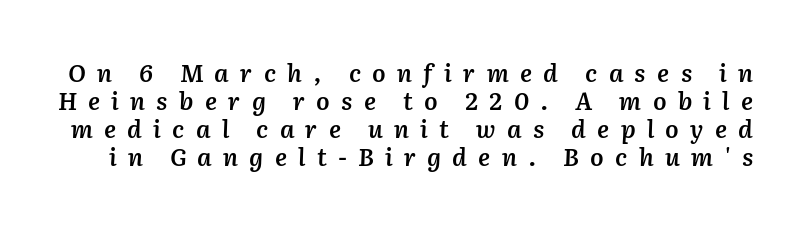
The tracking reads as deliberately expanded to a designer's eye. The letters are slanted; this is an italic face. How heavy is the stroke? Medium-heavy — a semibold, shy of bold. The glyphs are unaccompanied by any horizontal stroke below them.
